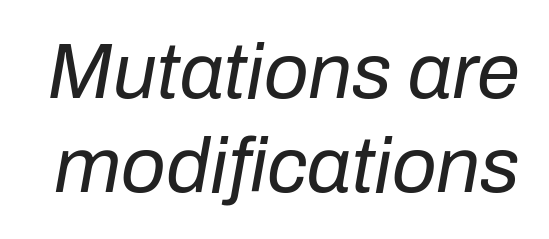
{"italic": "yes", "lean": "right", "slant_degrees": 10, "bold": "no", "weight": "regular", "width": "normal", "stroke_contrast": "low", "x_height": "medium", "monospaced": "no", "underline": "no", "line_spacing_ratio": 1.21, "letter_spacing": "normal", "letter_spacing_em": 0.0, "glyph_px": 78}
